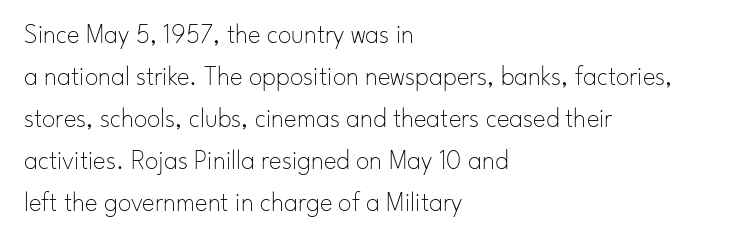
The image shows 27 px text type, upright; set left-aligned, normal line spacing (1.56x), normal letter spacing, not underlined.
